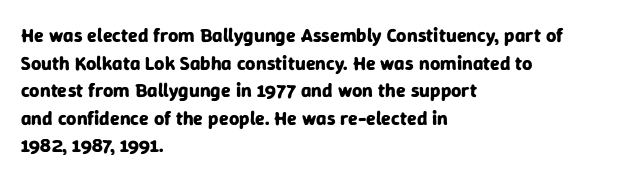
Q: Is the text bold? A: Yes.
Q: Is the text italic (slanted)? A: No, it is upright.
Q: Is the text underlined? A: No.
Q: How is the paragraph aligned? A: Left-aligned.
Q: Is the spacing between letters normal or unusually wide? A: Normal.
Q: Is the spacing between lines tight, normal or loose? A: Normal.
